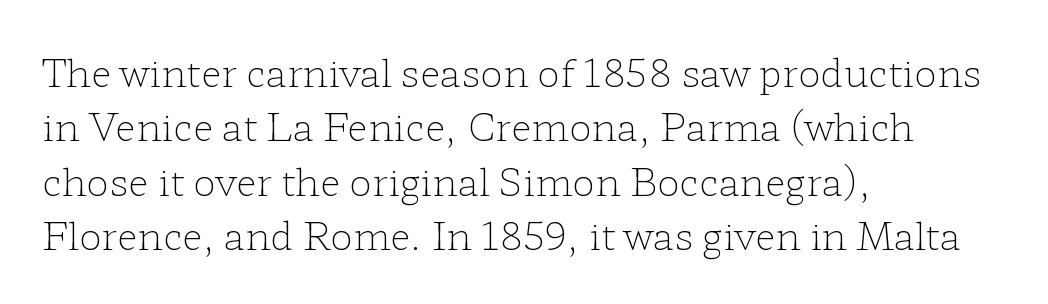
Q: Is the text bold? A: No.
Q: Is the text italic (slanted)? A: No, it is upright.
Q: Is the typeface a serif or a sans-serif typeface? A: Serif.
Q: Is the text underlined? A: No.
Q: How is the paragraph aligned? A: Left-aligned.
Q: Is the spacing between letters normal or unusually wide? A: Normal.
Q: Is the spacing between lines tight, normal or loose? A: Normal.
Q: Width (condensed, normal, or wide)? A: Wide.
Q: Stroke contrast? A: Low.
Q: x-height? A: Medium.
Q: Monospaced? A: No.
